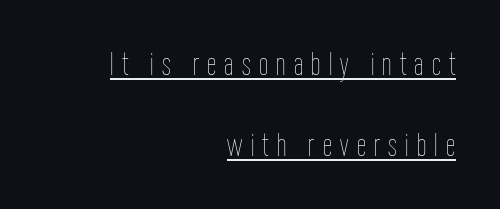
The image shows 33 px thin, condensed type, upright; set right-aligned, loose line spacing (2.46x), unusually wide letter spacing (+0.25 em), underlined; low stroke contrast and a medium x-height.
